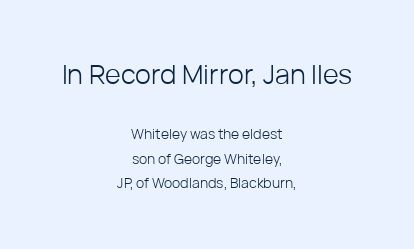
{"italic": "no", "bold": "no", "underline": "no", "align": "center", "line_spacing_ratio": 1.76, "letter_spacing": "normal", "letter_spacing_em": 0.0, "larger_block": "first", "size_ratio": 1.93, "glyph_px": 27}
